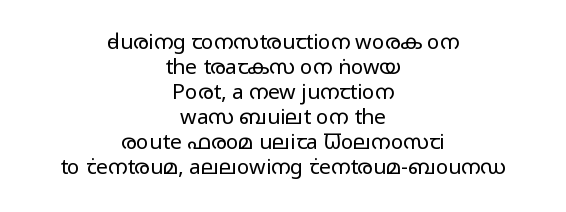
{"italic": "no", "bold": "no", "underline": "no", "align": "center", "line_spacing_ratio": 1.19, "letter_spacing": "normal", "letter_spacing_em": 0.0, "glyph_px": 21}
